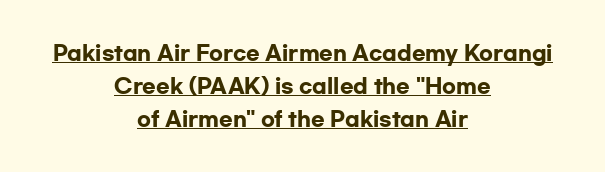
If you measured baseline to baseline, you'd find a middling distance. The face used here is rendered with its standard letterfit. Heft: maximum for text — a bold. Line starts and ends both wander, symmetrically. Honestly, the underline is the first thing you notice here.
